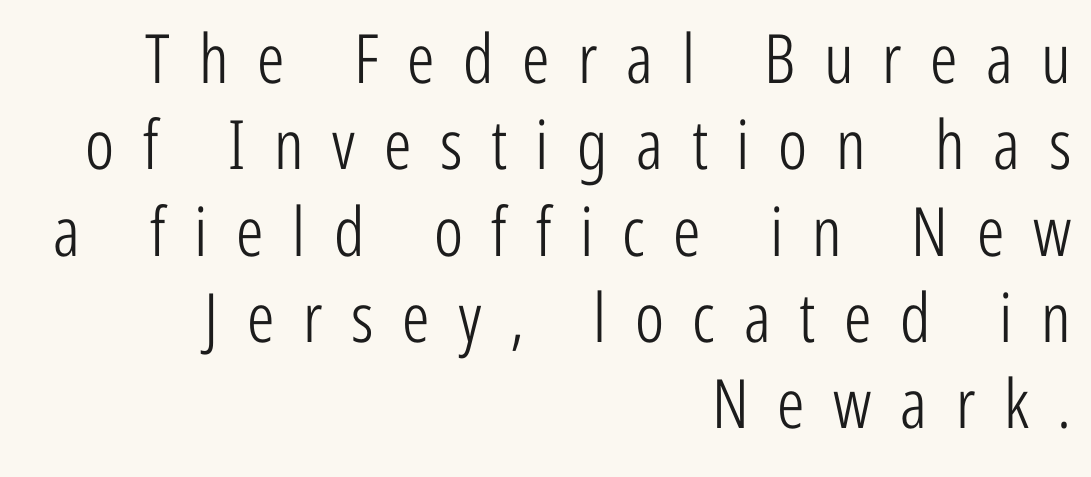
Q: Is the text bold? A: No.
Q: Is the text italic (slanted)? A: No, it is upright.
Q: Is the typeface a serif or a sans-serif typeface? A: Sans-serif.
Q: Is the text underlined? A: No.
Q: How is the paragraph aligned? A: Right-aligned.
Q: Is the spacing between letters normal or unusually wide? A: Unusually wide.
Q: Is the spacing between lines tight, normal or loose? A: Normal.
Q: Width (condensed, normal, or wide)? A: Condensed.
Q: Stroke contrast? A: Low.
Q: x-height? A: Medium.
Q: Monospaced? A: No.
